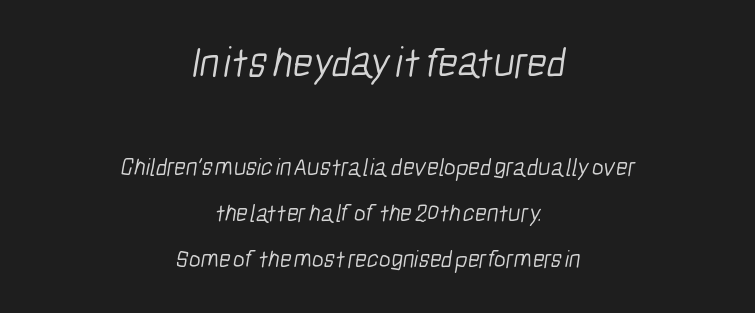
The rag falls on both sides of this text block equally. Do the characters align in a grid? No, the font is proportional. No heavy texture on the line: the type isn't bold. These two chunks differ in scale, with the top chunk taking the larger measure. Is the letter spacing exaggerated? No — it looks like the ordinary default. Glance below the letters and you will spot only blank space.
